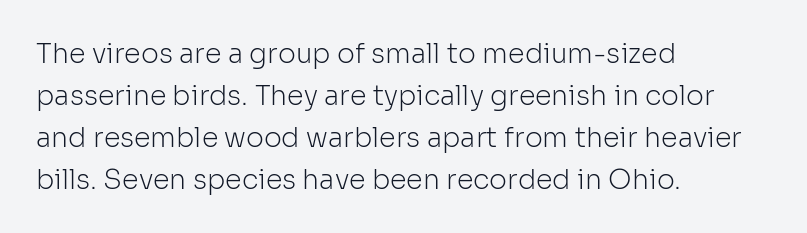
Q: Is the text bold? A: No.
Q: Is the text italic (slanted)? A: No, it is upright.
Q: Is the text underlined? A: No.
Q: How is the paragraph aligned? A: Left-aligned.
Q: Is the spacing between letters normal or unusually wide? A: Normal.
Q: Is the spacing between lines tight, normal or loose? A: Normal.
